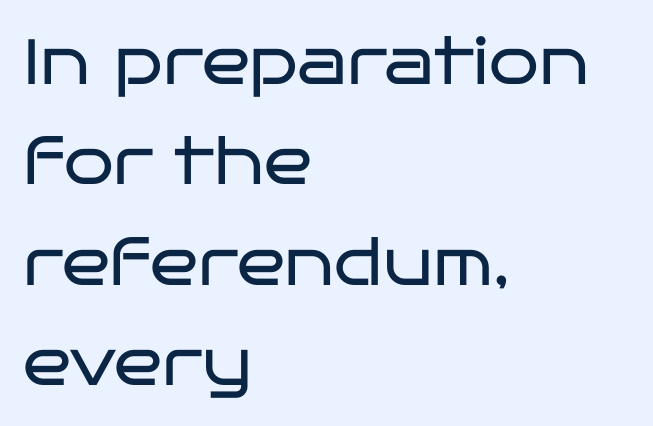
The image shows 64 px regular-weight, wide sans-serif type, upright; set left-aligned, normal line spacing (1.57x), normal letter spacing, not underlined; low stroke contrast and a large x-height.
